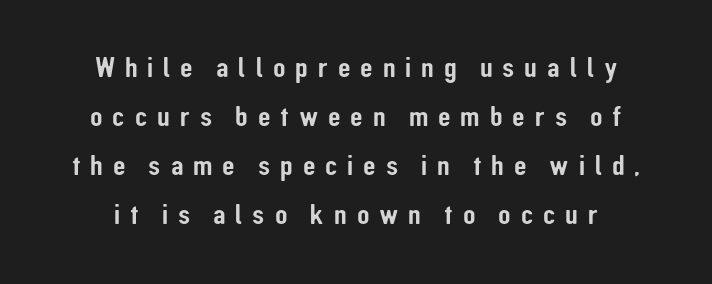
Q: Is the text italic (slanted)? A: No, it is upright.
Q: Is the typeface a serif or a sans-serif typeface? A: Sans-serif.
Q: Is the text underlined? A: No.
Q: Is the spacing between letters normal or unusually wide? A: Unusually wide.
Q: Is the spacing between lines tight, normal or loose? A: Normal.
Q: Width (condensed, normal, or wide)? A: Condensed.
Q: Stroke contrast? A: Low.
Q: x-height? A: Medium.
Q: Monospaced? A: No.
